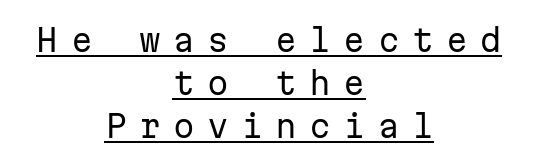
The image shows 31 px regular-weight sans-serif type, upright, monospaced; set centered, normal line spacing (1.38x), unusually wide letter spacing (+0.4 em), underlined; low stroke contrast and a medium x-height.
